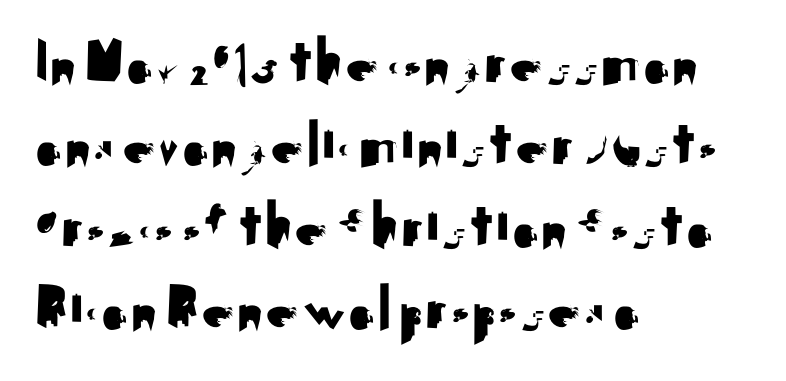
Q: Is the text italic (slanted)? A: No, it is upright.
Q: Is the typeface a serif or a sans-serif typeface? A: Sans-serif.
Q: Is the text underlined? A: No.
Q: How is the paragraph aligned? A: Left-aligned.
Q: Is the spacing between letters normal or unusually wide? A: Normal.
Q: Width (condensed, normal, or wide)? A: Normal.
Q: Stroke contrast? A: Medium.
Q: x-height? A: Small.
Q: Monospaced? A: No.
